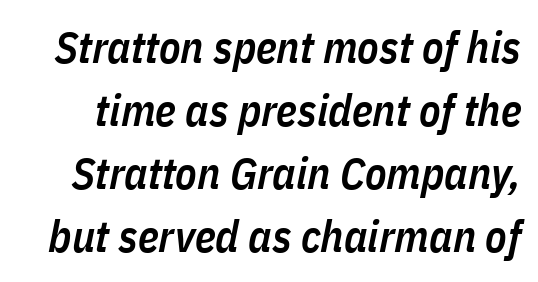
The baseline area is clear. Glyph-to-glyph distance matches everyday printed text. Here the designer chose a conventional face with non-uniform glyph widths. A fair bit of extra ink — the face is semibold, not bold. The whole block is typeset with a tilt.
